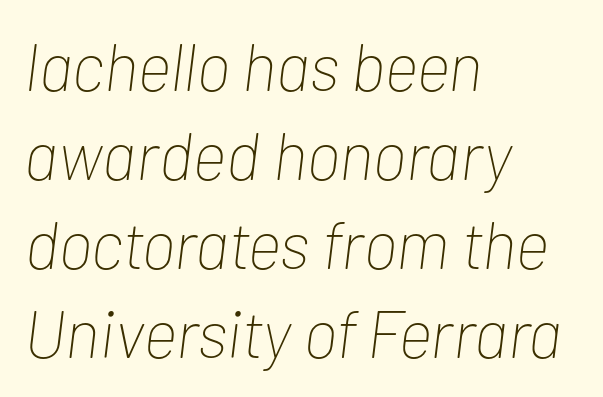
{"italic": "yes", "lean": "right", "slant_degrees": 7, "bold": "no", "weight": "thin", "width": "condensed", "stroke_contrast": "low", "x_height": "medium", "monospaced": "no", "underline": "no", "align": "left", "line_spacing": "normal", "line_spacing_ratio": 1.33, "letter_spacing": "normal", "letter_spacing_em": 0.0, "glyph_px": 67}
